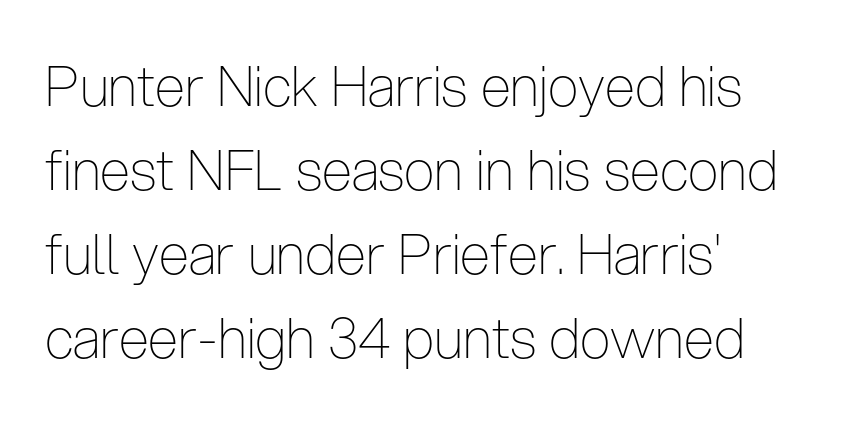
The image shows 55 px thin, condensed sans-serif type, upright; set left-aligned, normal line spacing (1.53x), normal letter spacing, not underlined; low stroke contrast and a medium x-height.
